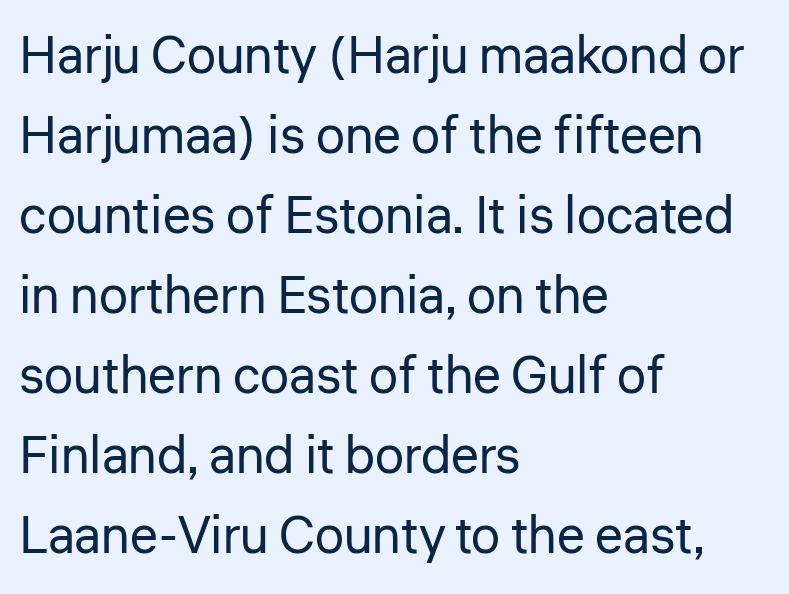
Q: Is the text bold? A: No.
Q: Is the text italic (slanted)? A: No, it is upright.
Q: Is the typeface a serif or a sans-serif typeface? A: Sans-serif.
Q: Is the text underlined? A: No.
Q: How is the paragraph aligned? A: Left-aligned.
Q: Is the spacing between letters normal or unusually wide? A: Normal.
Q: Is the spacing between lines tight, normal or loose? A: Normal.
Q: Width (condensed, normal, or wide)? A: Normal.
Q: Stroke contrast? A: Low.
Q: x-height? A: Medium.
Q: Monospaced? A: No.
